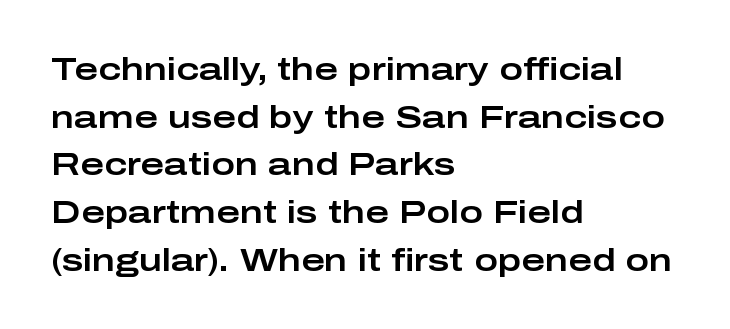
Descenders are the only things crossing below the line. This sample has the flowing, uneven cadence of proportional lettering. The letters stand upright; this is a roman face. Students, observe: this is what conventionally led text looks like. The passage is arranged the way most books set body copy — flush left. The type is set solid horizontally, with unmodified tracking.
